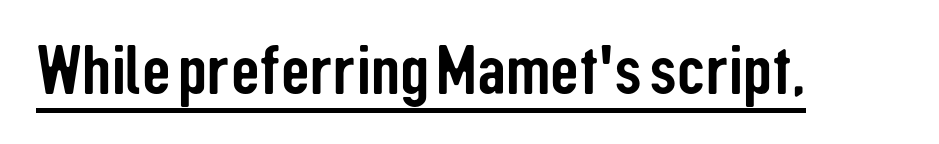
Character widths vary here, with narrow letters taking less room than wide ones. Is the letter spacing exaggerated? No — it looks like the ordinary default. A rule runs beneath these lines of type. Serif or sans? Sans — the stroke terminals are bare.
